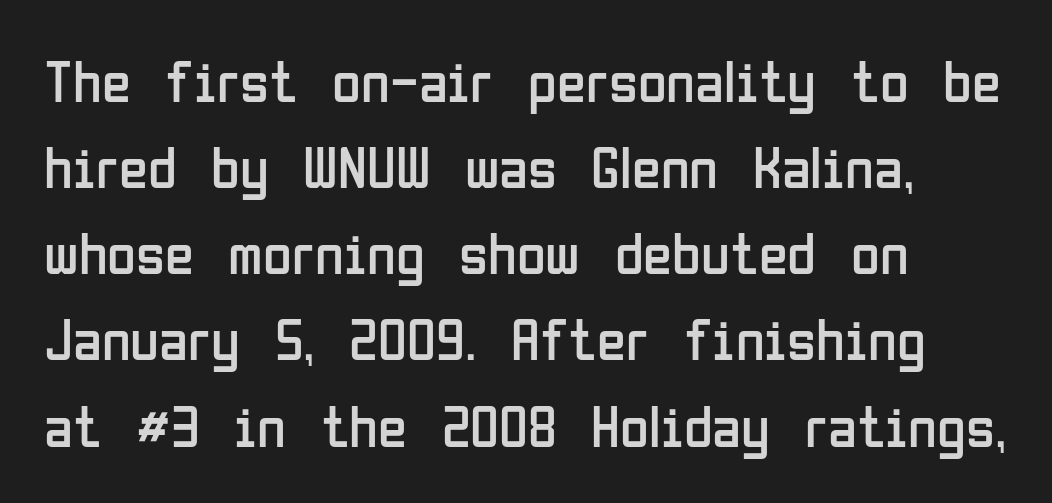
{"serif": "no", "italic": "no", "bold": "no", "weight": "regular", "width": "condensed", "stroke_contrast": "low", "x_height": "medium", "monospaced": "no", "underline": "no", "align": "left", "line_spacing": "normal", "line_spacing_ratio": 1.46, "letter_spacing": "normal", "letter_spacing_em": 0.0, "glyph_px": 59}
